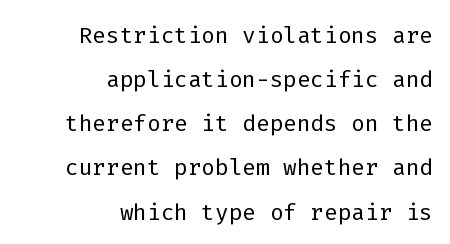
Q: Is the text bold? A: No.
Q: Is the text italic (slanted)? A: No, it is upright.
Q: Is the typeface a serif or a sans-serif typeface? A: Sans-serif.
Q: Is the text underlined? A: No.
Q: How is the paragraph aligned? A: Right-aligned.
Q: Is the spacing between letters normal or unusually wide? A: Normal.
Q: Is the spacing between lines tight, normal or loose? A: Normal.
Q: Width (condensed, normal, or wide)? A: Normal.
Q: Stroke contrast? A: Low.
Q: x-height? A: Medium.
Q: Monospaced? A: Yes.
